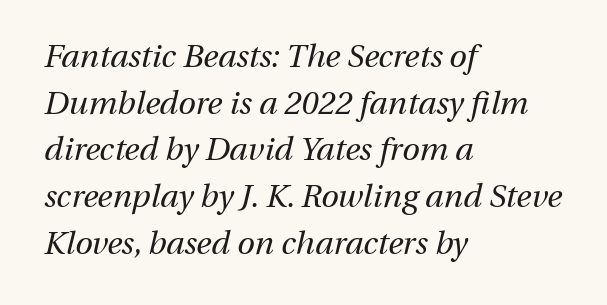
{"italic": "yes", "lean": "right", "slant_degrees": 13, "bold": "no", "weight": "regular", "width": "normal", "stroke_contrast": "medium", "x_height": "medium", "monospaced": "no", "underline": "no", "align": "left", "line_spacing": "normal", "line_spacing_ratio": 1.46, "letter_spacing": "normal", "letter_spacing_em": 0.0, "glyph_px": 32}
